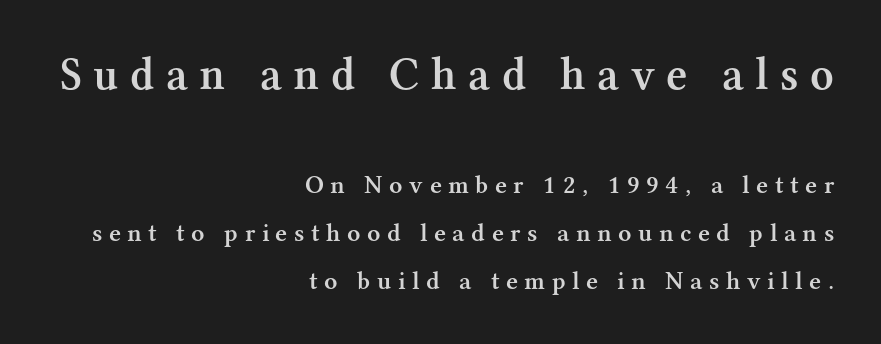
The image shows 46 px semibold serif type, upright; set right-aligned, line spacing 1.85x, unusually wide letter spacing (+0.25 em), not underlined; the first (top) block is 1.77x larger; medium stroke contrast and a medium x-height.
